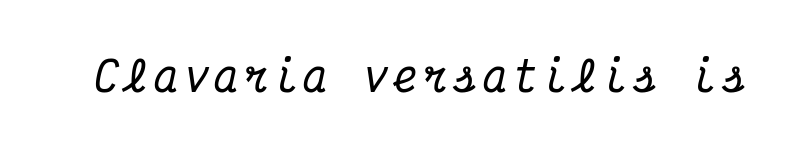
Q: Is the text italic (slanted)? A: Yes, it leans right by about 12 degrees.
Q: Is the typeface a serif or a sans-serif typeface? A: Serif.
Q: Is the text underlined? A: No.
Q: Width (condensed, normal, or wide)? A: Condensed.
Q: Stroke contrast? A: Medium.
Q: x-height? A: Medium.
Q: Monospaced? A: Yes.
